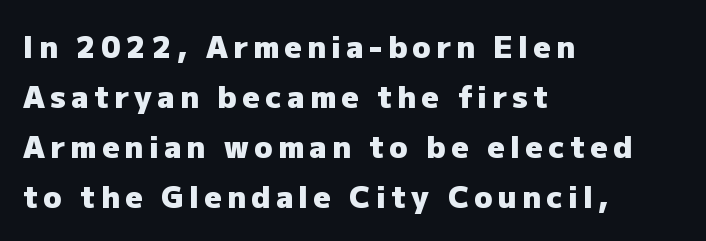
{"serif": "no", "italic": "no", "bold": "yes", "weight": "heavy", "width": "normal", "stroke_contrast": "low", "x_height": "medium", "monospaced": "no", "underline": "no", "align": "left", "line_spacing": "normal", "line_spacing_ratio": 1.67, "glyph_px": 30}
